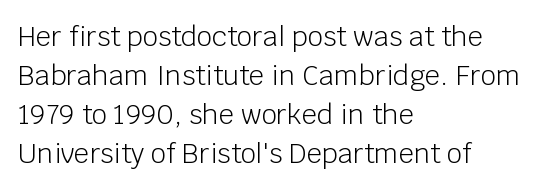
Q: Is the text bold? A: No.
Q: Is the text italic (slanted)? A: No, it is upright.
Q: Is the text underlined? A: No.
Q: How is the paragraph aligned? A: Left-aligned.
Q: Is the spacing between letters normal or unusually wide? A: Normal.
Q: Is the spacing between lines tight, normal or loose? A: Normal.
